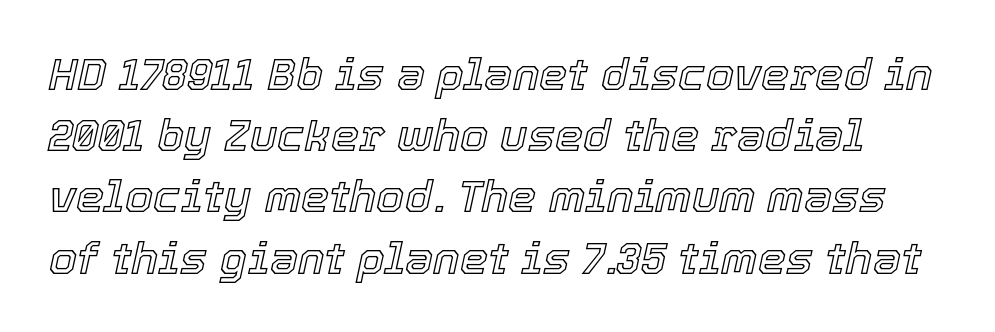
{"italic": "yes", "lean": "right", "slant_degrees": 12, "width": "normal", "x_height": "medium", "monospaced": "no", "underline": "no", "line_spacing": "normal", "line_spacing_ratio": 1.36, "letter_spacing": "normal", "letter_spacing_em": 0.0, "glyph_px": 45}
